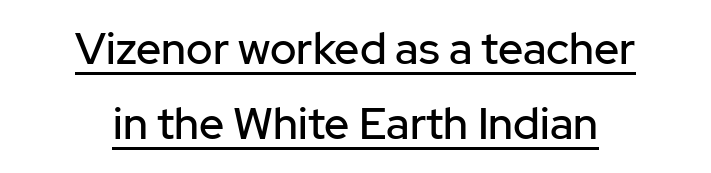
{"serif": "no", "italic": "no", "width": "normal", "stroke_contrast": "low", "x_height": "medium", "monospaced": "no", "underline": "yes", "align": "center", "line_spacing_ratio": 1.71, "letter_spacing": "normal", "letter_spacing_em": 0.0, "glyph_px": 44}
